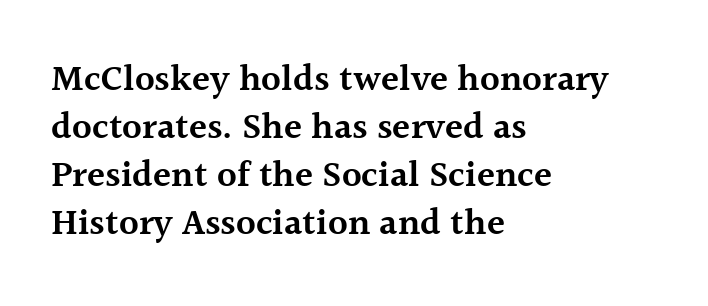
The image shows 37 px semibold serif type, upright; set left-aligned, normal line spacing (1.3x), normal letter spacing, not underlined; a medium x-height.
